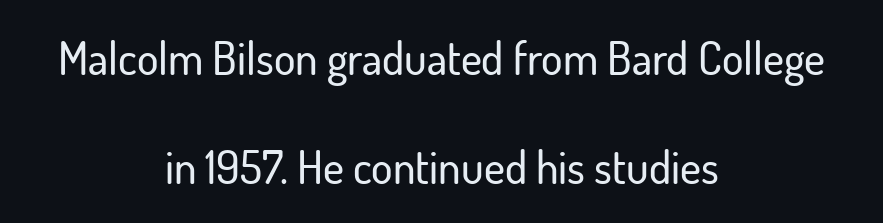
This sample is center-justified, so both line endings float freely. This sample has the flowing, uneven cadence of proportional lettering. Words appear dense and cohesive because spacing is normal. The font family rendered here belongs to the sans-serif group. Each row of text sits above clean, open space.
